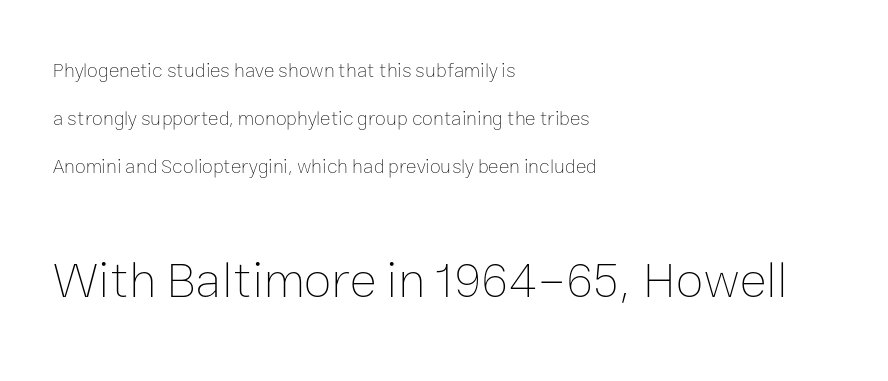
Size hierarchy here favors the trailing block over the leading one. Compared with a centered layout, this one pins lines to the left instead. The letters stand upright; this is a roman face. The words here are not underlined. Letter spacing: default.
